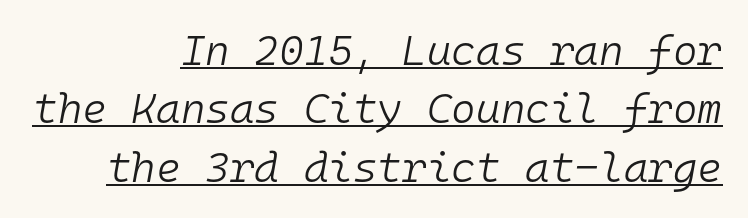
The image shows 42 px light type, italic (leaning right), monospaced; set right-aligned, normal line spacing (1.39x), normal letter spacing, underlined; low stroke contrast and a medium x-height.
